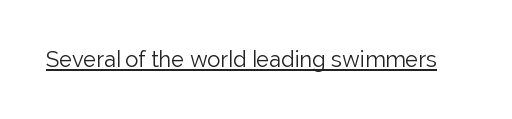
{"italic": "no", "bold": "no", "underline": "yes", "letter_spacing": "normal", "letter_spacing_em": 0.0, "glyph_px": 22}
